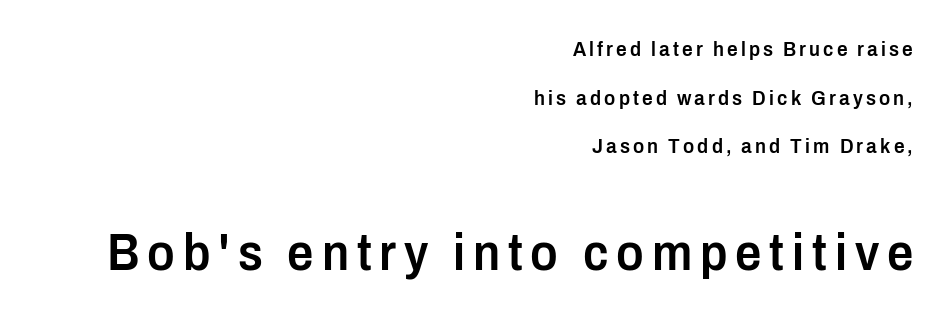
{"serif": "no", "italic": "no", "bold": "semi", "weight": "semibold", "width": "condensed", "stroke_contrast": "low", "x_height": "medium", "monospaced": "no", "underline": "no", "align": "right", "line_spacing": "loose", "line_spacing_ratio": 2.31, "larger_block": "second", "size_ratio": 2.48, "glyph_px": 52}
